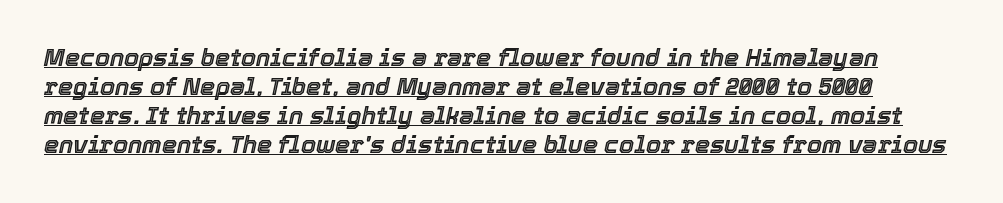
Q: Is the text italic (slanted)? A: Yes, it leans right by about 12 degrees.
Q: Is the text underlined? A: Yes.
Q: Is the spacing between letters normal or unusually wide? A: Normal.
